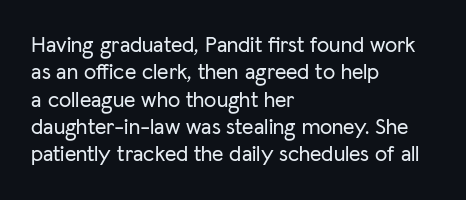
The lines are quadded left. Bare-footed words on every line. Notice how the stems are strictly vertical — no italics here. The gaps between neighbouring characters are ordinary and unremarkable.
